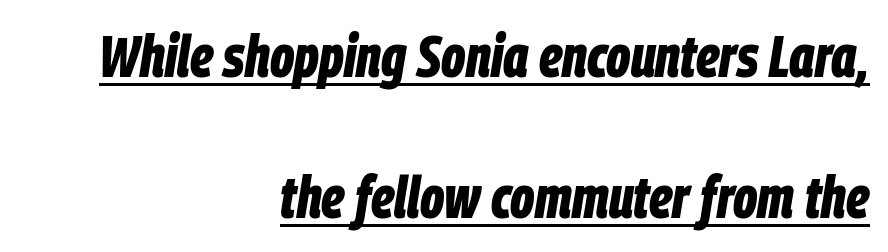
Q: Is the text bold? A: Yes.
Q: Is the text italic (slanted)? A: Yes, it leans right by about 9 degrees.
Q: Is the text underlined? A: Yes.
Q: How is the paragraph aligned? A: Right-aligned.
Q: Is the spacing between letters normal or unusually wide? A: Normal.
Q: Is the spacing between lines tight, normal or loose? A: Loose.
Q: Width (condensed, normal, or wide)? A: Condensed.
Q: Stroke contrast? A: Low.
Q: x-height? A: Large.
Q: Monospaced? A: No.
